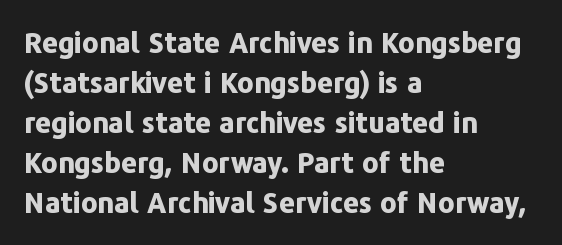
The space beneath each line is pristine and unruled. Layout note: lines flush left. How would I describe the line gaps? Plain and ordinary. The letters advance in unequal steps, a hallmark of proportional type. Is the type bold? Yes — the strokes are clearly thick and heavy.
